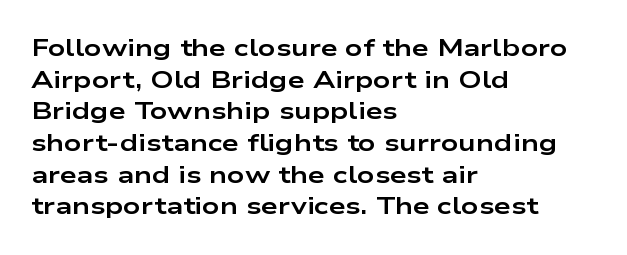
{"italic": "no", "bold": "yes", "underline": "no", "align": "left", "line_spacing": "normal", "line_spacing_ratio": 1.32, "letter_spacing": "normal", "letter_spacing_em": 0.0, "glyph_px": 24}
